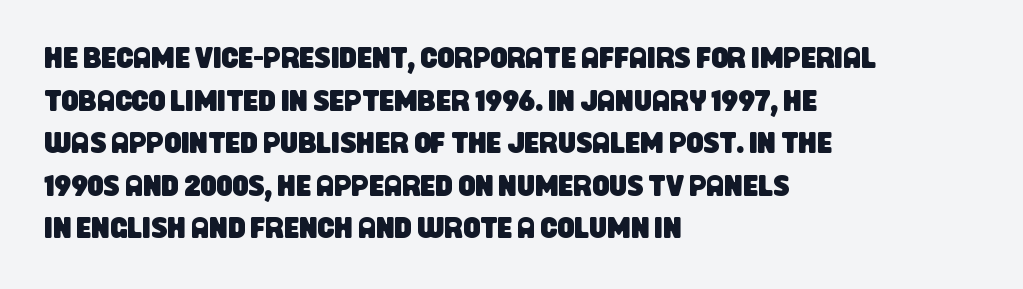
The image shows 30 px condensed sans-serif type; set left-aligned, normal line spacing (1.42x), normal letter spacing, not underlined; low stroke contrast and a large x-height.
